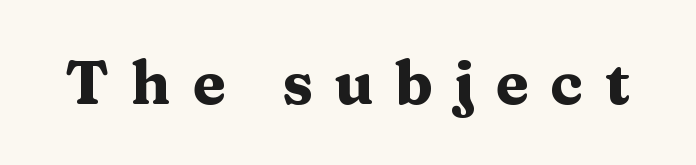
Q: Is the text bold? A: Yes.
Q: Is the text italic (slanted)? A: No, it is upright.
Q: Is the typeface a serif or a sans-serif typeface? A: Serif.
Q: Is the text underlined? A: No.
Q: Is the spacing between letters normal or unusually wide? A: Unusually wide.
Q: Width (condensed, normal, or wide)? A: Wide.
Q: Stroke contrast? A: Medium.
Q: x-height? A: Medium.
Q: Monospaced? A: No.
